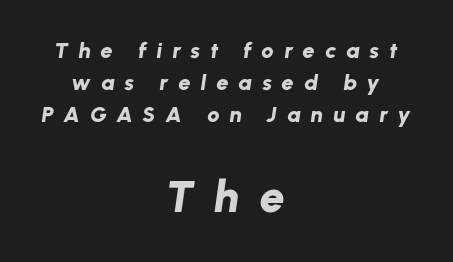
Q: Is the text bold? A: Yes.
Q: Is the text italic (slanted)? A: Yes, it leans right by about 8 degrees.
Q: Is the text underlined? A: No.
Q: How is the paragraph aligned? A: Centered.
Q: Is the spacing between letters normal or unusually wide? A: Unusually wide.
Q: Is the spacing between lines tight, normal or loose? A: Normal.
Q: Which block of text is set in a larger size, the first (top) or the second (bottom)? A: The second (bottom) one.
Q: Width (condensed, normal, or wide)? A: Normal.
Q: Stroke contrast? A: Low.
Q: x-height? A: Medium.
Q: Monospaced? A: No.
